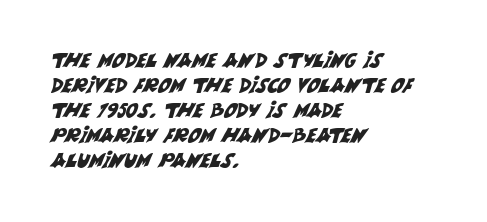
Q: Is the text underlined? A: No.
Q: How is the paragraph aligned? A: Left-aligned.
Q: Is the spacing between letters normal or unusually wide? A: Normal.
Q: Is the spacing between lines tight, normal or loose? A: Normal.
